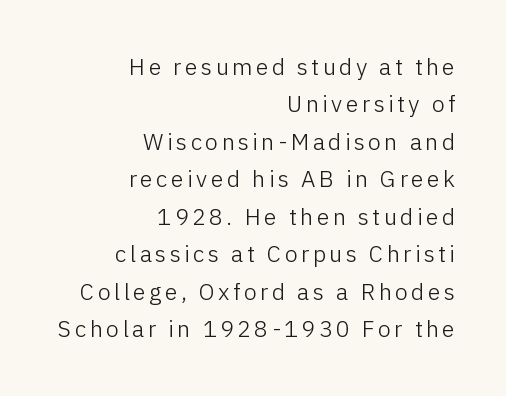
Q: Is the text bold? A: No.
Q: Is the text italic (slanted)? A: No, it is upright.
Q: Is the text underlined? A: No.
Q: How is the paragraph aligned? A: Right-aligned.
Q: Is the spacing between lines tight, normal or loose? A: Normal.
